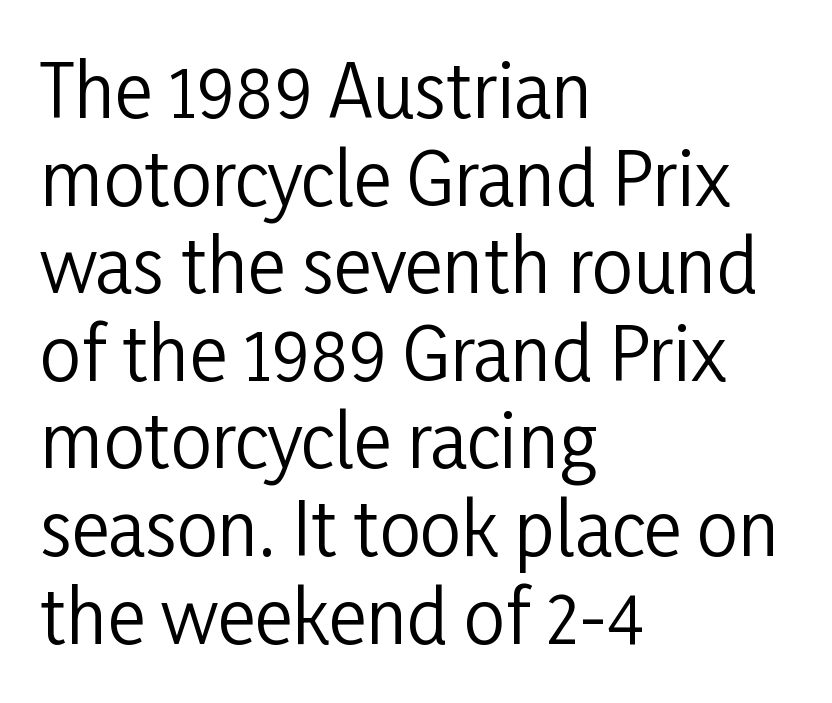
Q: Is the text bold? A: No.
Q: Is the text italic (slanted)? A: No, it is upright.
Q: Is the typeface a serif or a sans-serif typeface? A: Sans-serif.
Q: Is the text underlined? A: No.
Q: How is the paragraph aligned? A: Left-aligned.
Q: Is the spacing between letters normal or unusually wide? A: Normal.
Q: Width (condensed, normal, or wide)? A: Condensed.
Q: Stroke contrast? A: Low.
Q: x-height? A: Medium.
Q: Monospaced? A: No.
